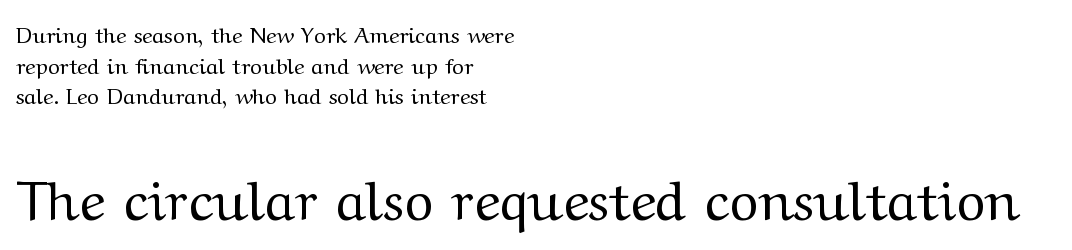
The image shows 55 px regular-weight, wide serif type, upright; set left-aligned, normal line spacing (1.39x), normal letter spacing, not underlined; the second (bottom) block is 2.5x larger; medium stroke contrast and a medium x-height.
